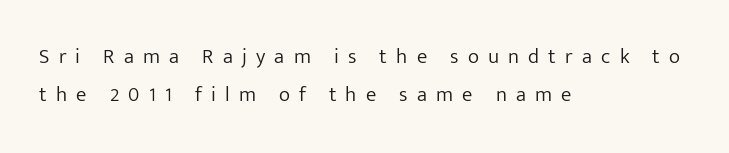
Q: Is the text bold? A: No.
Q: Is the text italic (slanted)? A: No, it is upright.
Q: Is the text underlined? A: No.
Q: How is the paragraph aligned? A: Left-aligned.
Q: Is the spacing between letters normal or unusually wide? A: Unusually wide.
